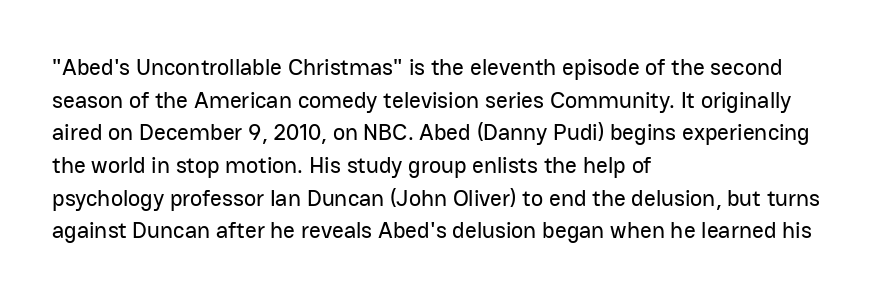
All the whitespace from short lines collects on the right. Standard letterfit; no display-style spreading of the glyphs. The area under the type is left untouched. Characters remain perfectly vertical along every line. If you measured baseline to baseline, you'd find a middling distance.
